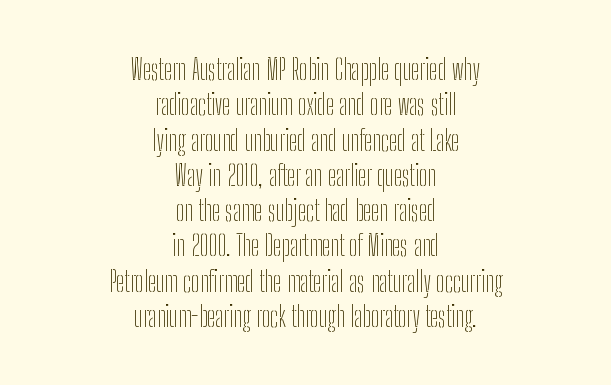
This is sans-serif lettering, the kind often seen on screens and signage. Italic? Not at all — the glyphs are vertical. Underlining? Definitely not there. Spacing between characters is what you'd get straight out of the box. Stems and bowls with no extra thickness — not bold. One glance says typical: line gaps are just what's usual.
